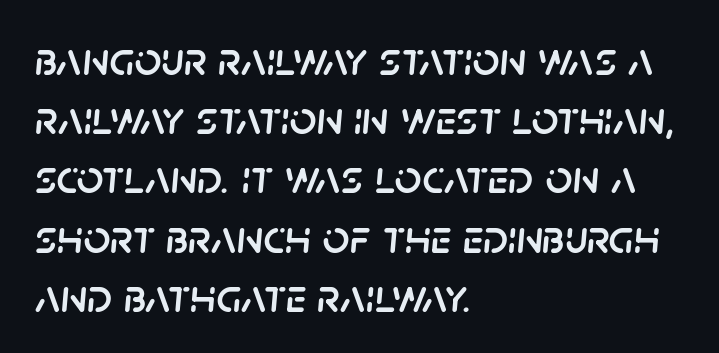
{"italic": "yes", "lean": "right", "slant_degrees": 5, "width": "normal", "stroke_contrast": "low", "x_height": "large", "monospaced": "no", "underline": "no", "align": "left", "line_spacing": "normal", "line_spacing_ratio": 1.26, "letter_spacing": "normal", "letter_spacing_em": 0.0, "glyph_px": 47}
